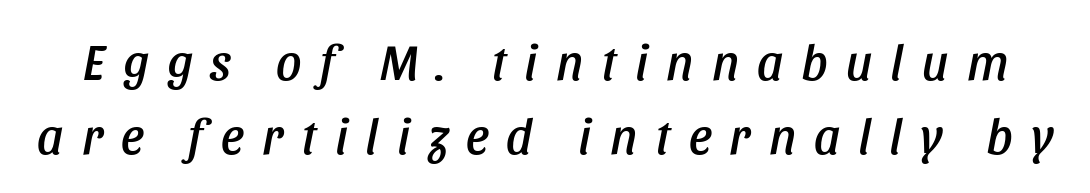
Q: Is the text italic (slanted)? A: Yes, it leans right by about 11 degrees.
Q: Is the text underlined? A: No.
Q: Is the spacing between letters normal or unusually wide? A: Unusually wide.
Q: Is the spacing between lines tight, normal or loose? A: Normal.
Q: Width (condensed, normal, or wide)? A: Condensed.
Q: Stroke contrast? A: Low.
Q: x-height? A: Large.
Q: Monospaced? A: No.
